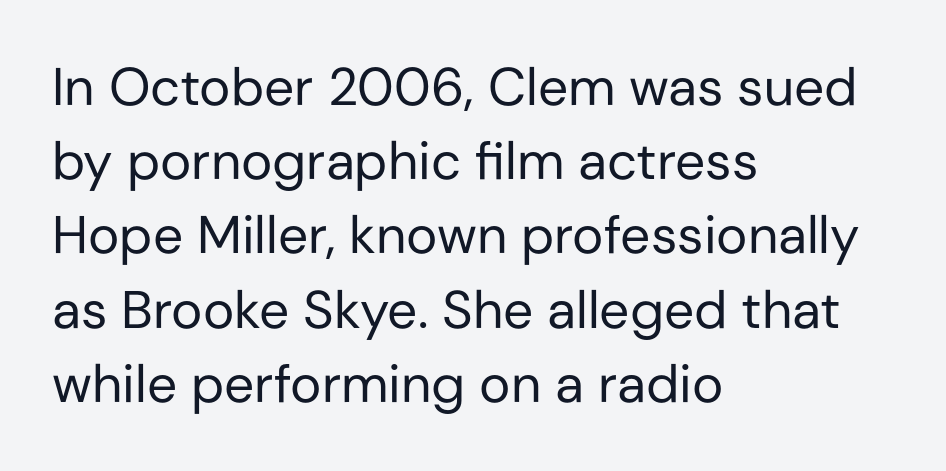
The image shows 53 px regular-weight sans-serif type, upright; set left-aligned, normal line spacing (1.4x), normal letter spacing, not underlined; low stroke contrast and a medium x-height.
